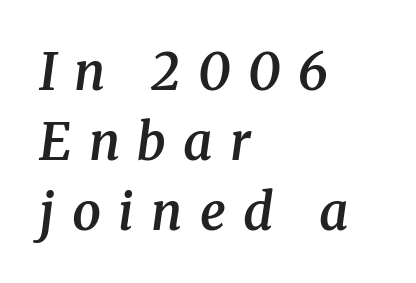
The zone under the glyphs is completely vacant. Tracking value appears strongly positive — letters spread wide. The face used here is seriffed, in the tradition of book romans. This sample uses an oblique cut, with every glyph tilted off the vertical.
